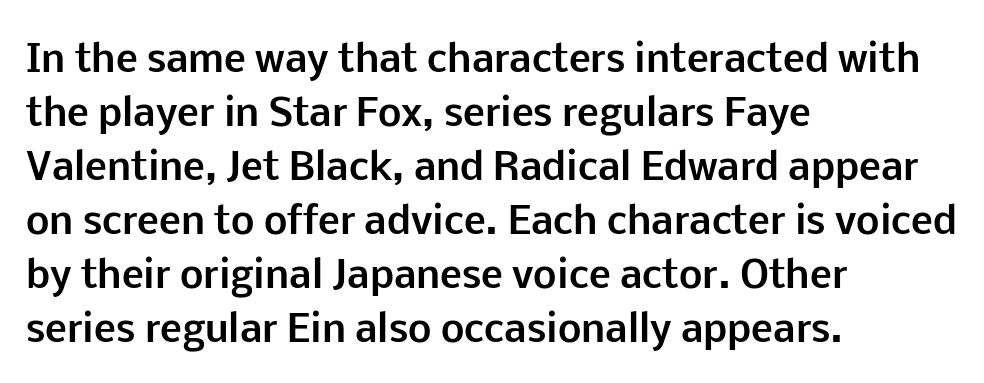
{"serif": "no", "italic": "no", "bold": "yes", "weight": "bold", "width": "normal", "stroke_contrast": "low", "x_height": "medium", "monospaced": "no", "underline": "no", "align": "left", "line_spacing": "normal", "line_spacing_ratio": 1.46, "letter_spacing": "normal", "letter_spacing_em": 0.0, "glyph_px": 37}
